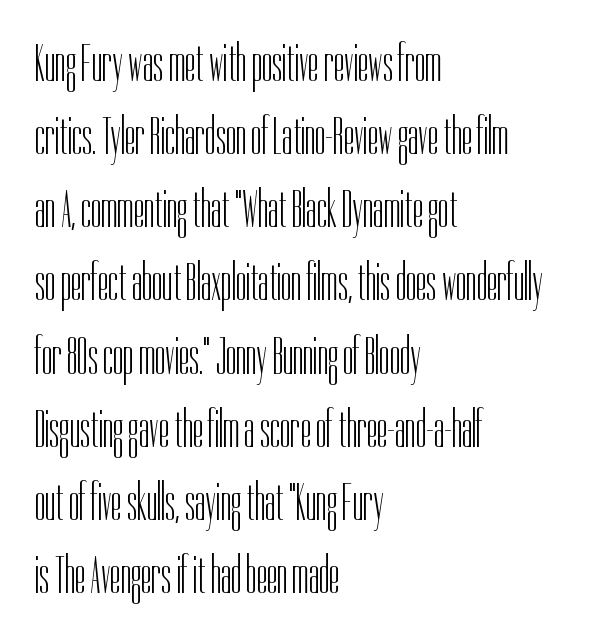
These lines were composed using upright roman letters. Regular leading. Varying glyph widths throughout — classic text-font behaviour. The lines are quadded left.
